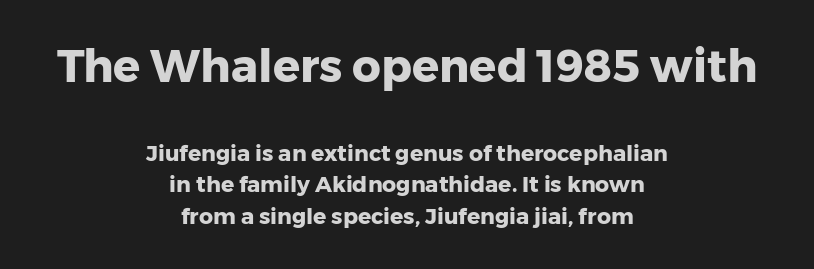
Each letter keeps its own natural width here, so spacing adapts to shape. Caption: standard tracking, unaltered. The lines sit at an ordinary, default distance from one another. Heavy, bold letterforms.
